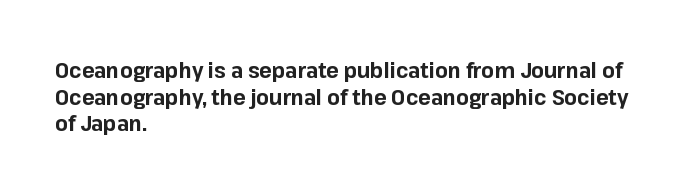
The image shows 21 px bold type, upright; set left-aligned, normal line spacing (1.27x), normal letter spacing, not underlined.
